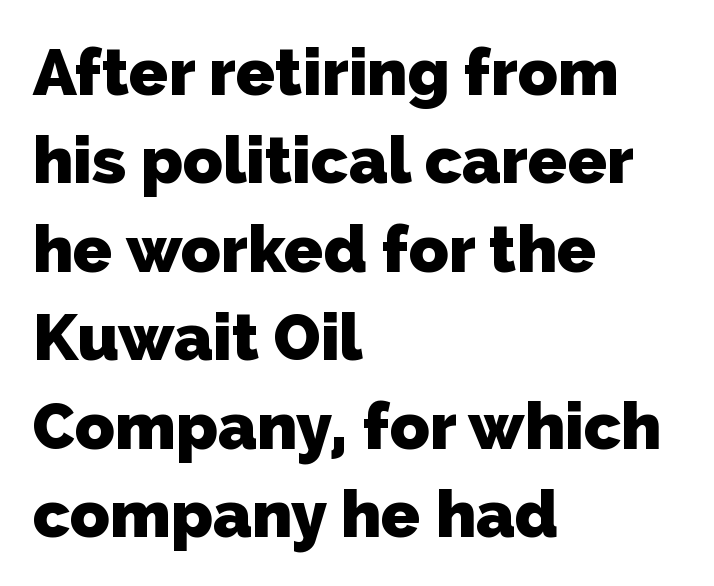
One-word summary of the alignment: left. The font family rendered here belongs to the sans-serif group. Strokes here are thick enough to call this a true bold. The line texture is even and compact thanks to regular tracking. Decoration check: the copy has no underline. The passage shown is typed in a proportional face where columns would drift.
